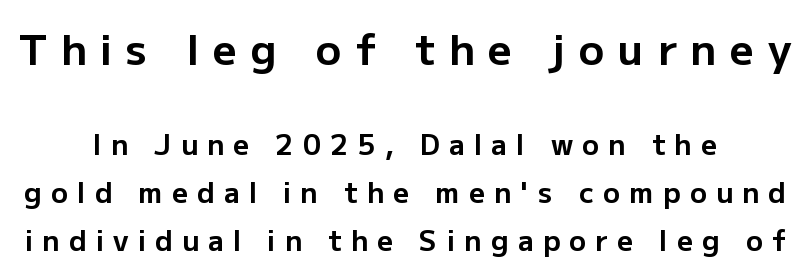
The image shows 42 px bold sans-serif type, upright; set line spacing 1.72x, unusually wide letter spacing (+0.33 em), not underlined; the first (top) block is 1.5x larger; low stroke contrast and a medium x-height.
